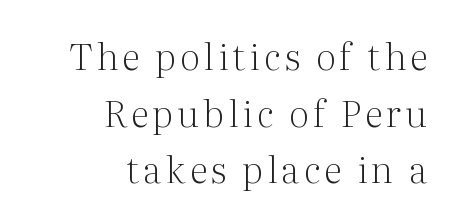
The typesetter chose a ragged-left arrangement here. This sample has the flowing, uneven cadence of proportional lettering. Stems here are at most as thick as an everyday book face. The lettering stays uniformly vertical, giving the passage a roman look. The designer left line spacing at the default.
